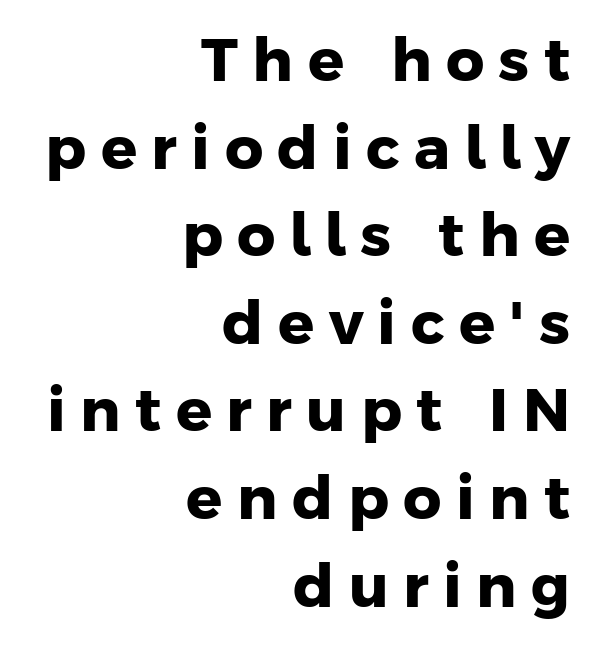
Character widths vary here, with narrow letters taking less room than wide ones. Does the weight exceed regular? Yes, all the way to bold. Does the copy run flush right? Yes — the right margin is perfectly even. Beneath every word, the page is bare.
